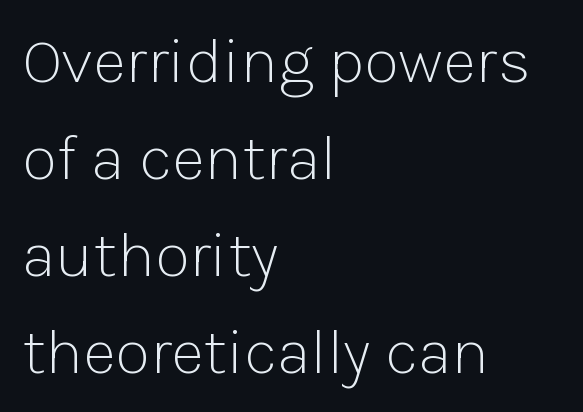
Q: Is the text bold? A: No.
Q: Is the text italic (slanted)? A: No, it is upright.
Q: Is the typeface a serif or a sans-serif typeface? A: Sans-serif.
Q: Is the text underlined? A: No.
Q: How is the paragraph aligned? A: Left-aligned.
Q: Is the spacing between letters normal or unusually wide? A: Normal.
Q: Is the spacing between lines tight, normal or loose? A: Normal.
Q: Width (condensed, normal, or wide)? A: Normal.
Q: Stroke contrast? A: Low.
Q: x-height? A: Medium.
Q: Monospaced? A: No.
